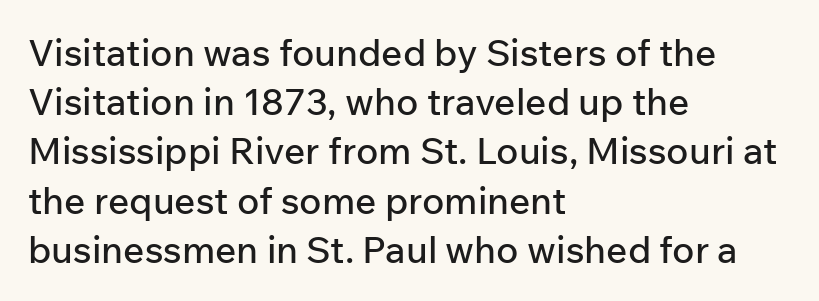
The paragraph has a hard left edge and a soft right edge. The letters advance in unequal steps, a hallmark of proportional type. Honestly, there is no underline to notice here at all. Does extra space separate the letters? No, they use regular spacing. Line spacing here is normal. A sans-serif font was chosen for this passage.
